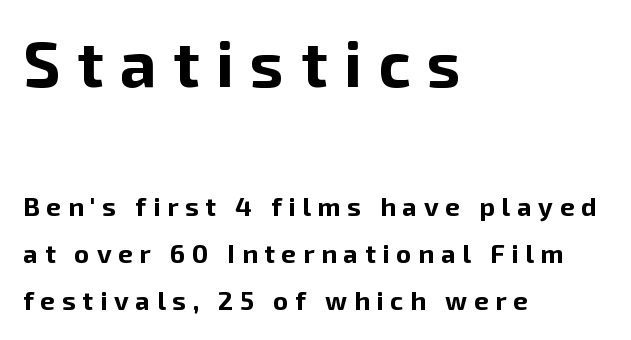
Q: Is the text bold? A: Yes.
Q: Is the text italic (slanted)? A: No, it is upright.
Q: Is the typeface a serif or a sans-serif typeface? A: Sans-serif.
Q: Is the text underlined? A: No.
Q: How is the paragraph aligned? A: Left-aligned.
Q: Is the spacing between letters normal or unusually wide? A: Unusually wide.
Q: Which block of text is set in a larger size, the first (top) or the second (bottom)? A: The first (top) one.
Q: Width (condensed, normal, or wide)? A: Normal.
Q: Stroke contrast? A: Low.
Q: x-height? A: Medium.
Q: Monospaced? A: No.
